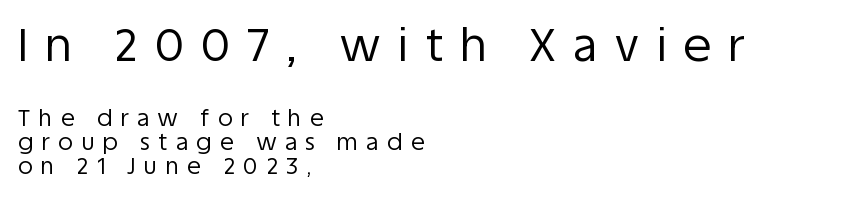
{"serif": "no", "italic": "no", "bold": "no", "weight": "regular", "width": "normal", "stroke_contrast": "low", "x_height": "large", "monospaced": "no", "underline": "no", "align": "left", "line_spacing": "tight", "line_spacing_ratio": 1.06, "letter_spacing": "wide", "letter_spacing_em": 0.37, "larger_block": "first", "size_ratio": 2.0, "glyph_px": 46}
